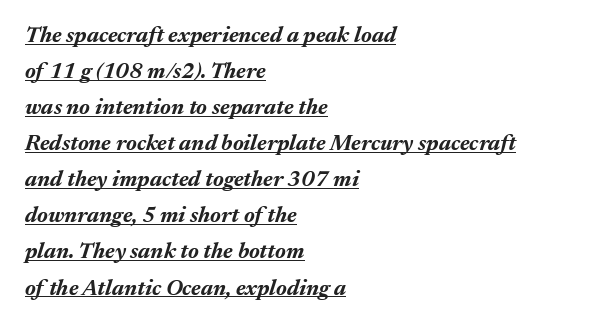
{"italic": "yes", "lean": "right", "slant_degrees": 17, "bold": "yes", "underline": "yes", "align": "left", "line_spacing": "normal", "line_spacing_ratio": 1.64, "letter_spacing": "normal", "letter_spacing_em": 0.0, "glyph_px": 22}
